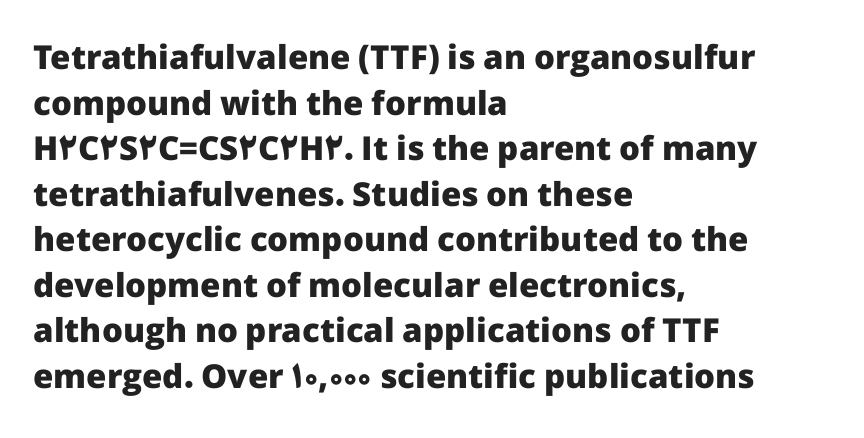
The image shows 33 px heavy sans-serif type, upright; set left-aligned, normal line spacing (1.38x), normal letter spacing, not underlined; low stroke contrast and a medium x-height.
